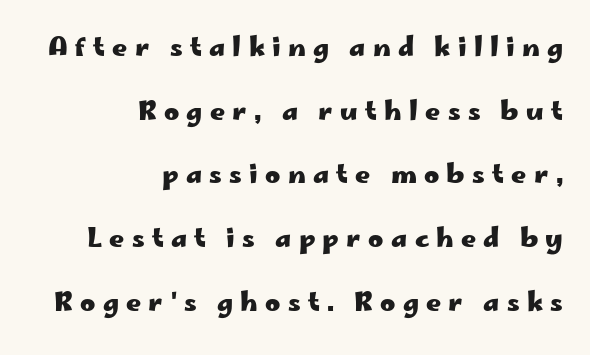
The image shows 26 px bold type, upright; set right-aligned, loose line spacing (2.45x), unusually wide letter spacing (+0.28 em), not underlined.
